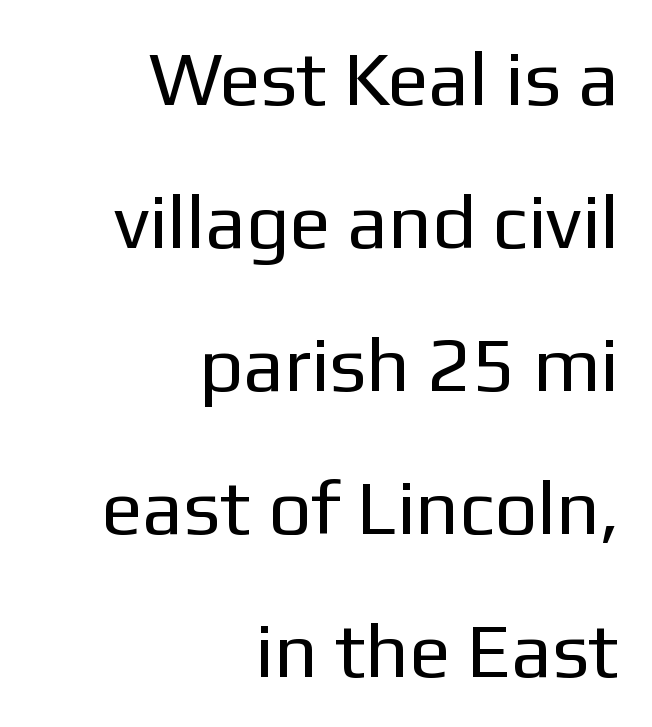
The strip under each line holds only bare page. These lines are set flush right with a ragged left edge. The letters advance in unequal steps, a hallmark of proportional type. The text was rendered using a sans face with plain stroke endings.
